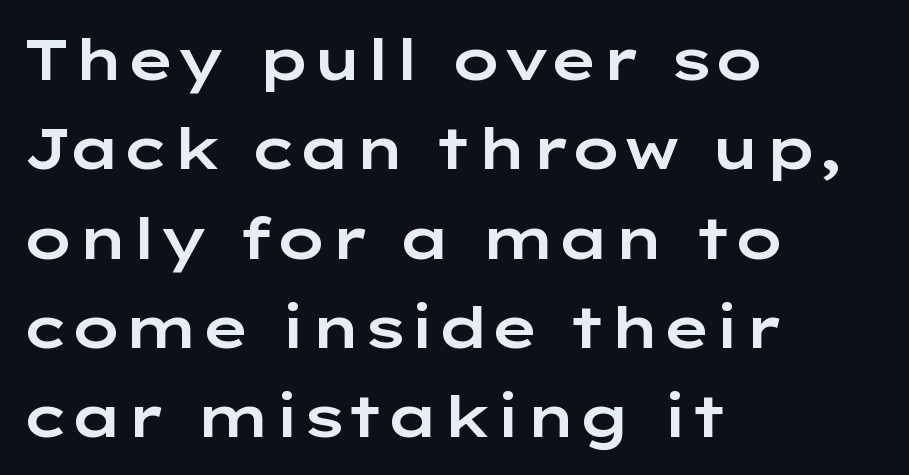
These lines are rendered in a variable-pitch font. The lines sit at an ordinary, default distance from one another. The glyphs are unaccompanied by any horizontal stroke below them. Style check: upright. The rendering keeps characters at their native spacing.
